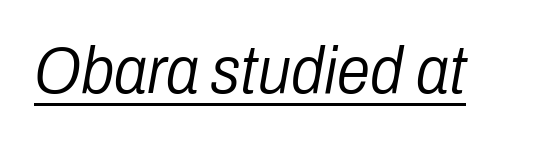
{"italic": "yes", "lean": "right", "slant_degrees": 10, "bold": "no", "weight": "light", "width": "condensed", "stroke_contrast": "low", "x_height": "medium", "monospaced": "no", "underline": "yes", "letter_spacing": "normal", "letter_spacing_em": 0.0, "glyph_px": 67}
